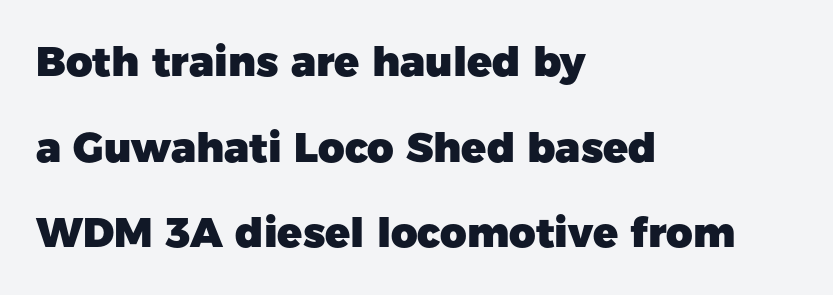
The image shows 41 px heavy sans-serif type, upright; set left-aligned, loose line spacing (2.09x), normal letter spacing, not underlined; low stroke contrast and a medium x-height.
